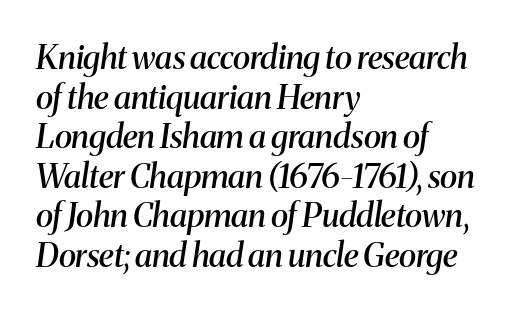
Q: Is the text bold? A: Semi-bold.
Q: Is the text italic (slanted)? A: Yes, it leans right by about 8 degrees.
Q: Is the typeface a serif or a sans-serif typeface? A: Serif.
Q: Is the text underlined? A: No.
Q: How is the paragraph aligned? A: Left-aligned.
Q: Is the spacing between letters normal or unusually wide? A: Normal.
Q: Width (condensed, normal, or wide)? A: Normal.
Q: Stroke contrast? A: Medium.
Q: x-height? A: Medium.
Q: Monospaced? A: No.
